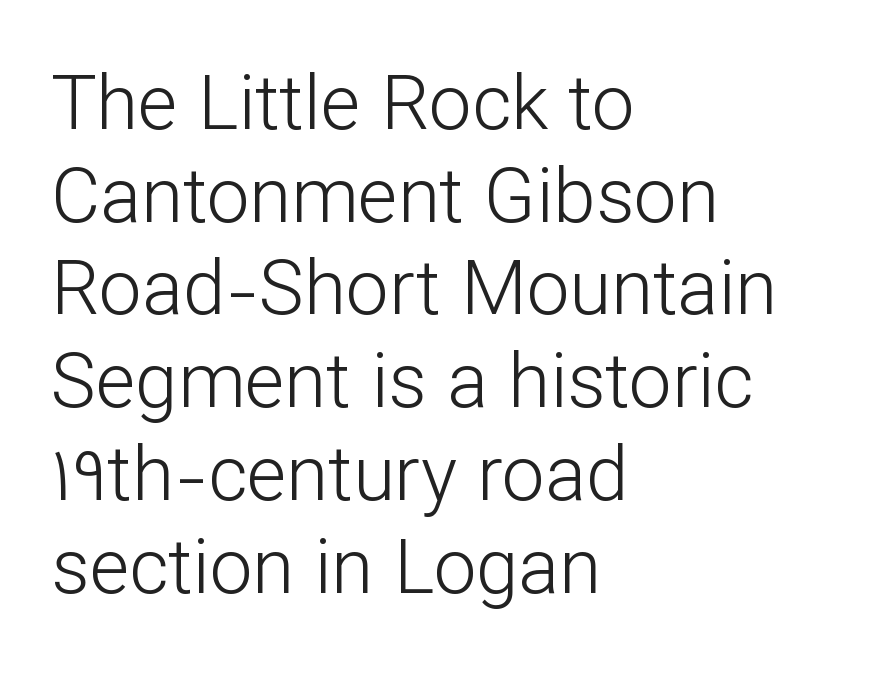
Q: Is the text bold? A: No.
Q: Is the text italic (slanted)? A: No, it is upright.
Q: Is the typeface a serif or a sans-serif typeface? A: Sans-serif.
Q: Is the text underlined? A: No.
Q: How is the paragraph aligned? A: Left-aligned.
Q: Is the spacing between letters normal or unusually wide? A: Normal.
Q: Width (condensed, normal, or wide)? A: Normal.
Q: Stroke contrast? A: Low.
Q: x-height? A: Medium.
Q: Monospaced? A: No.
